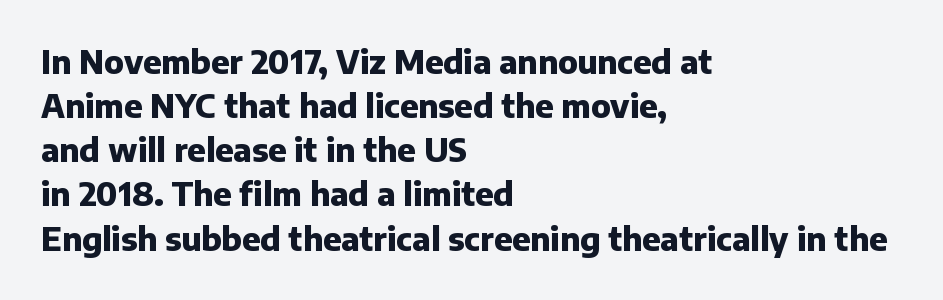
Q: Is the text bold? A: Yes.
Q: Is the text italic (slanted)? A: No, it is upright.
Q: Is the typeface a serif or a sans-serif typeface? A: Sans-serif.
Q: Is the text underlined? A: No.
Q: How is the paragraph aligned? A: Left-aligned.
Q: Is the spacing between letters normal or unusually wide? A: Normal.
Q: Is the spacing between lines tight, normal or loose? A: Normal.
Q: Width (condensed, normal, or wide)? A: Normal.
Q: Stroke contrast? A: Low.
Q: x-height? A: Medium.
Q: Monospaced? A: No.
